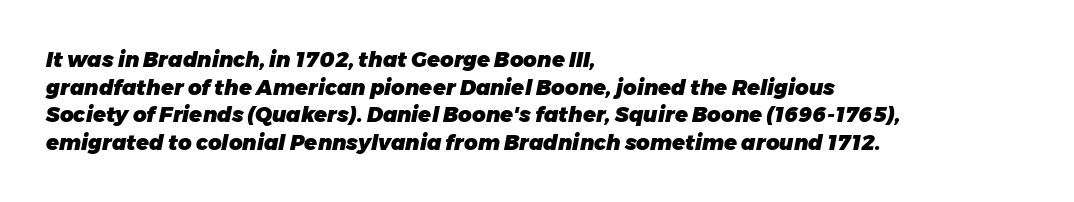
Layout note: lines flush left. Rule under the text: the space is simply empty. Honestly, the letter spacing is just normal — you wouldn't notice it. When letters slant like this, we call the style italic. Interline gaps are of average width in this sample. On the weight axis this lands at bold, roughly 700.
